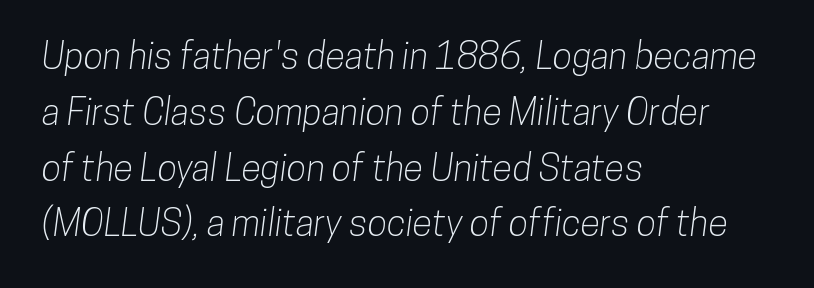
The letters sit at their default tracking, neither squeezed nor spread. Is this a sans? Yes — the strokes have no serifs. In terms of leading, this rendering sits right in the middle. Is this a fixed-width face? No — the glyphs have proportional, varying widths.
